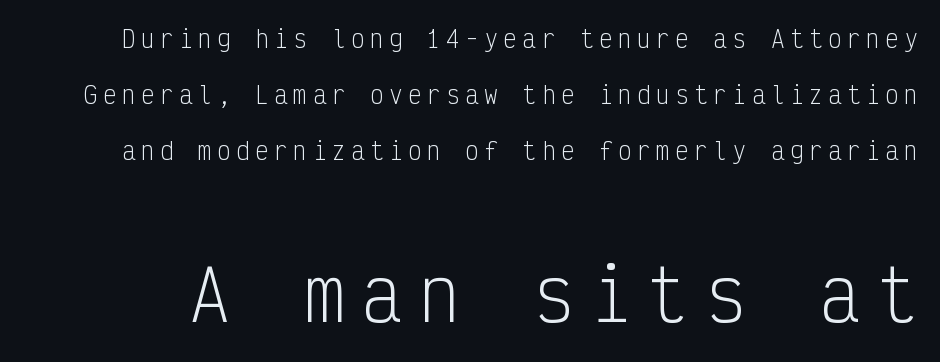
Q: Is the text bold? A: No.
Q: Is the text italic (slanted)? A: No, it is upright.
Q: Is the typeface a serif or a sans-serif typeface? A: Sans-serif.
Q: Is the text underlined? A: No.
Q: Is the spacing between letters normal or unusually wide? A: Unusually wide.
Q: Is the spacing between lines tight, normal or loose? A: Loose.
Q: Which block of text is set in a larger size, the first (top) or the second (bottom)? A: The second (bottom) one.
Q: Width (condensed, normal, or wide)? A: Condensed.
Q: Stroke contrast? A: Low.
Q: x-height? A: Medium.
Q: Monospaced? A: Yes.
